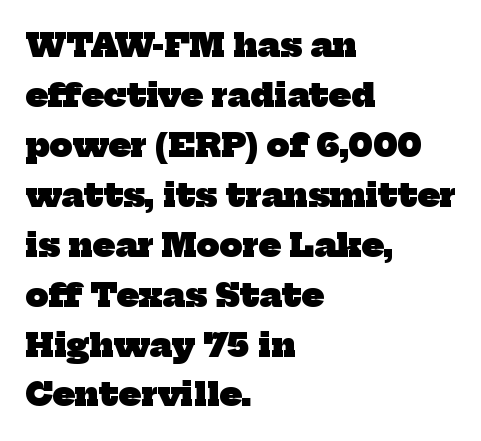
{"serif": "yes", "bold": "yes", "weight": "heavy", "width": "normal", "stroke_contrast": "low", "x_height": "medium", "monospaced": "no", "underline": "no", "align": "left", "line_spacing": "normal", "line_spacing_ratio": 1.56, "letter_spacing": "normal", "letter_spacing_em": 0.0, "glyph_px": 32}
